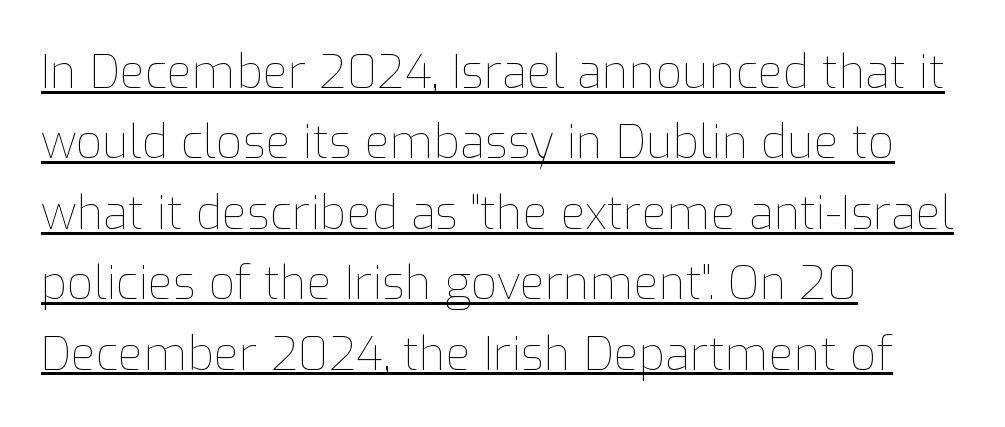
{"italic": "no", "bold": "no", "weight": "thin", "width": "normal", "stroke_contrast": "low", "x_height": "medium", "monospaced": "no", "underline": "yes", "align": "left", "line_spacing": "normal", "line_spacing_ratio": 1.53, "letter_spacing": "normal", "letter_spacing_em": 0.0, "glyph_px": 46}
